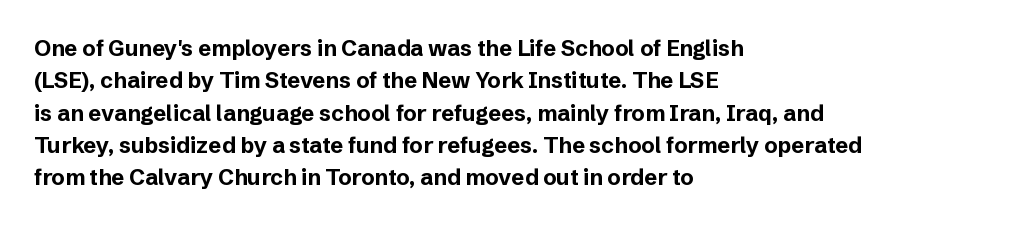
The image shows 22 px bold type, upright; set left-aligned, normal line spacing (1.47x), normal letter spacing, not underlined.
